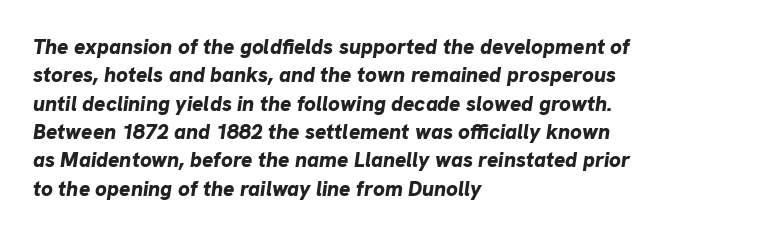
{"italic": "yes", "lean": "right", "slant_degrees": 8, "bold": "yes", "underline": "no", "align": "left", "line_spacing": "normal", "line_spacing_ratio": 1.35, "letter_spacing": "normal", "letter_spacing_em": 0.0, "glyph_px": 21}
